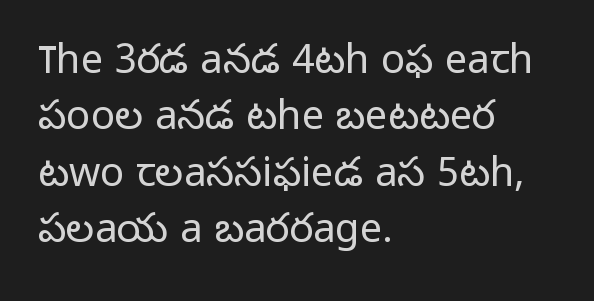
Q: Is the text bold? A: No.
Q: Is the text italic (slanted)? A: No, it is upright.
Q: Is the typeface a serif or a sans-serif typeface? A: Sans-serif.
Q: Is the text underlined? A: No.
Q: How is the paragraph aligned? A: Left-aligned.
Q: Is the spacing between letters normal or unusually wide? A: Normal.
Q: Is the spacing between lines tight, normal or loose? A: Normal.
Q: Width (condensed, normal, or wide)? A: Normal.
Q: Stroke contrast? A: Low.
Q: x-height? A: Medium.
Q: Monospaced? A: No.
